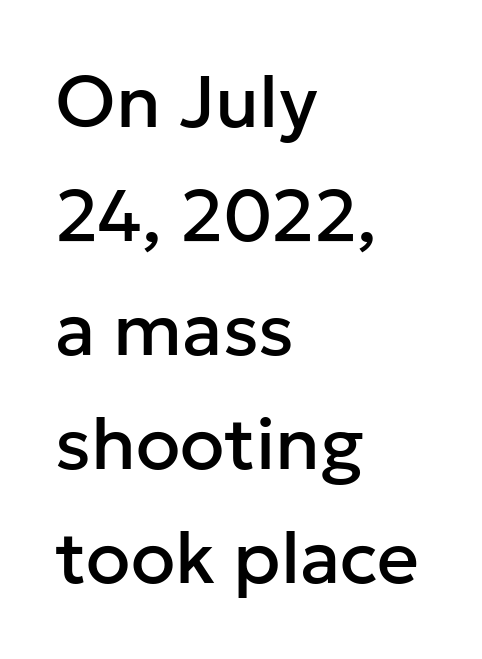
Notice how the stems are strictly vertical — no italics here. Notice how the passage keeps a crisp vertical edge on the left only. Tracking value appears to be zero — textbook default spacing. Each letter keeps its own natural width here, so spacing adapts to shape.
